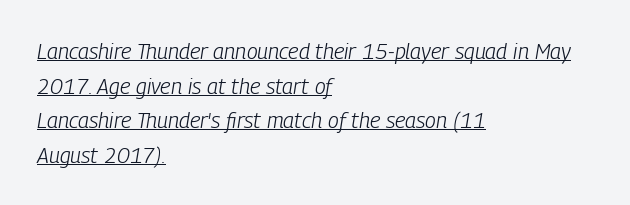
{"italic": "yes", "lean": "right", "slant_degrees": 9, "bold": "no", "underline": "yes", "align": "left", "line_spacing": "normal", "line_spacing_ratio": 1.57, "letter_spacing": "normal", "letter_spacing_em": 0.0, "glyph_px": 22}
